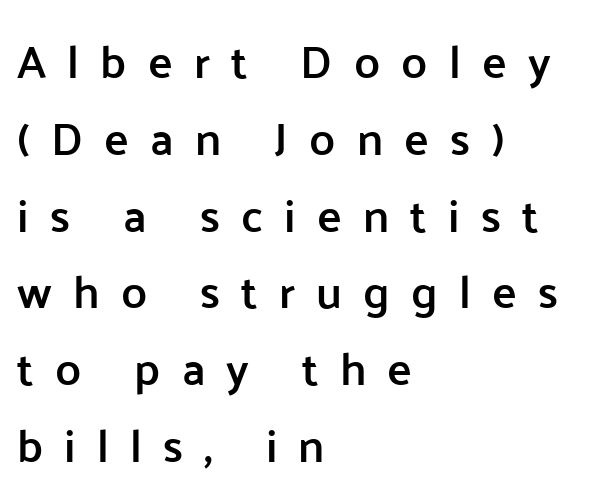
The image shows 46 px semibold sans-serif type, upright; set left-aligned, normal line spacing (1.67x), unusually wide letter spacing (+0.46 em), not underlined; low stroke contrast and a medium x-height.
